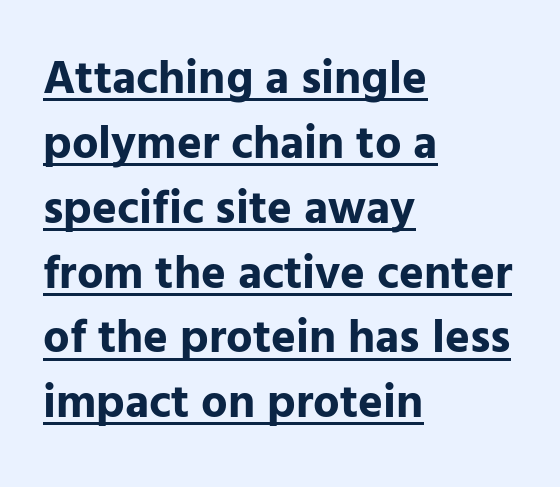
Q: Is the text bold? A: Yes.
Q: Is the text italic (slanted)? A: No, it is upright.
Q: Is the typeface a serif or a sans-serif typeface? A: Sans-serif.
Q: Is the text underlined? A: Yes.
Q: How is the paragraph aligned? A: Left-aligned.
Q: Is the spacing between letters normal or unusually wide? A: Normal.
Q: Is the spacing between lines tight, normal or loose? A: Normal.
Q: Width (condensed, normal, or wide)? A: Normal.
Q: Stroke contrast? A: Low.
Q: x-height? A: Medium.
Q: Monospaced? A: No.
